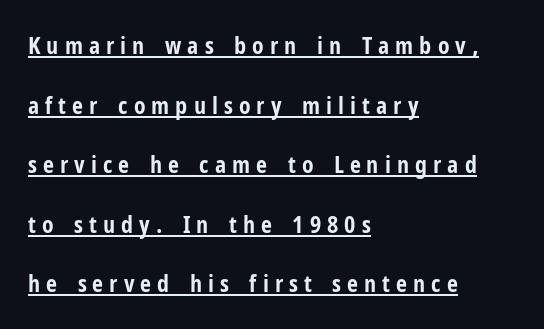
The image shows 24 px bold type, upright; set left-aligned, loose line spacing (2.48x), unusually wide letter spacing (+0.25 em), underlined.
